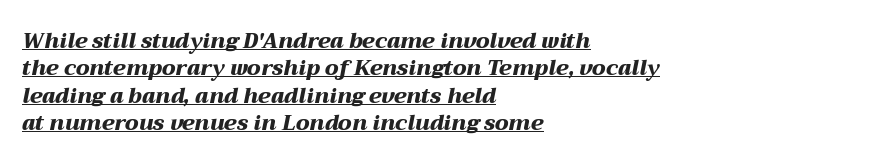
Style check: oblique. The string is rendered with underlining switched on. Successive baselines arrive at the customary interval. Tracking here is standard; glyphs follow each other at the usual distance.
